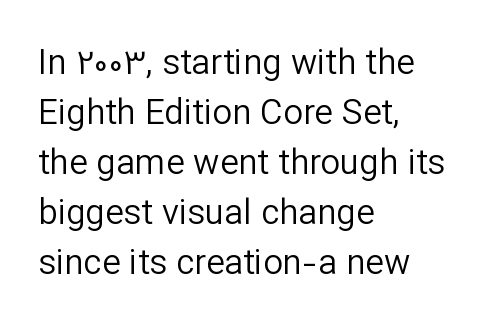
Q: Is the text bold? A: No.
Q: Is the text italic (slanted)? A: No, it is upright.
Q: Is the typeface a serif or a sans-serif typeface? A: Sans-serif.
Q: Is the text underlined? A: No.
Q: How is the paragraph aligned? A: Left-aligned.
Q: Is the spacing between letters normal or unusually wide? A: Normal.
Q: Is the spacing between lines tight, normal or loose? A: Normal.
Q: Width (condensed, normal, or wide)? A: Normal.
Q: Stroke contrast? A: Low.
Q: x-height? A: Medium.
Q: Monospaced? A: No.
